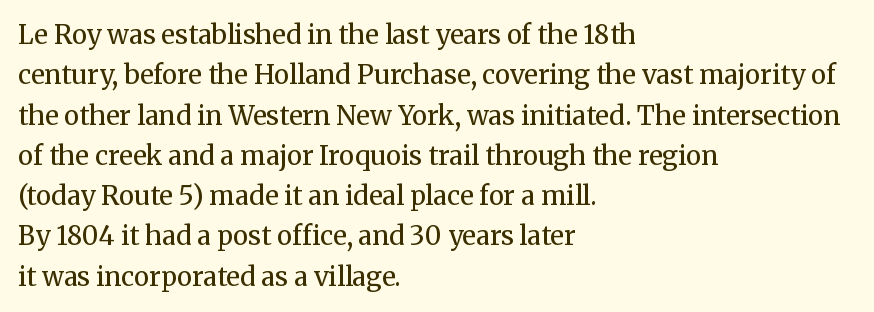
Q: Is the text bold? A: No.
Q: Is the text italic (slanted)? A: No, it is upright.
Q: Is the text underlined? A: No.
Q: How is the paragraph aligned? A: Left-aligned.
Q: Is the spacing between letters normal or unusually wide? A: Normal.
Q: Is the spacing between lines tight, normal or loose? A: Normal.
